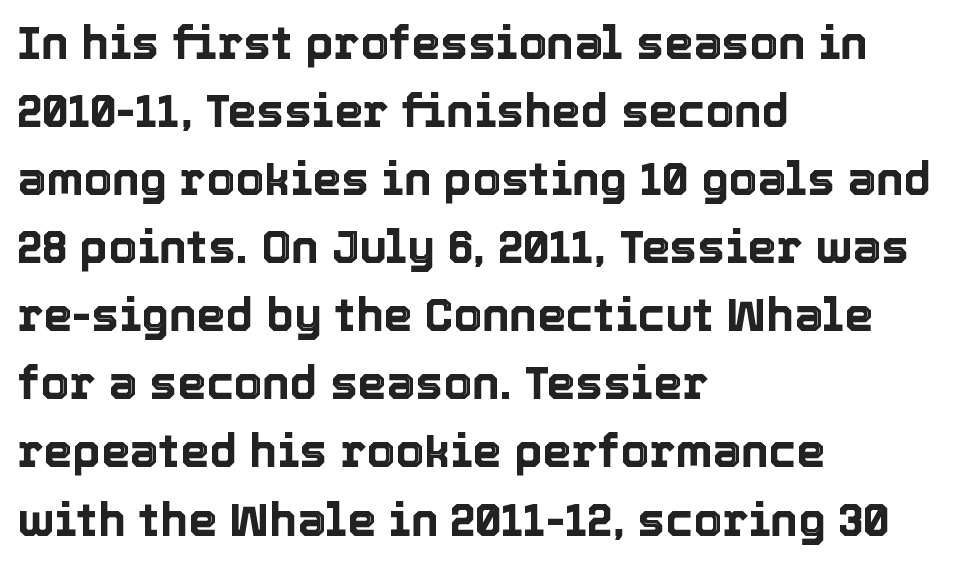
Left-aligned paragraph, ragged on the right. Descenders are the only things crossing below the line. There is no visible air inserted between adjacent glyphs. Note the varied advance widths — an 'i' is clearly narrower than an 'm'.
